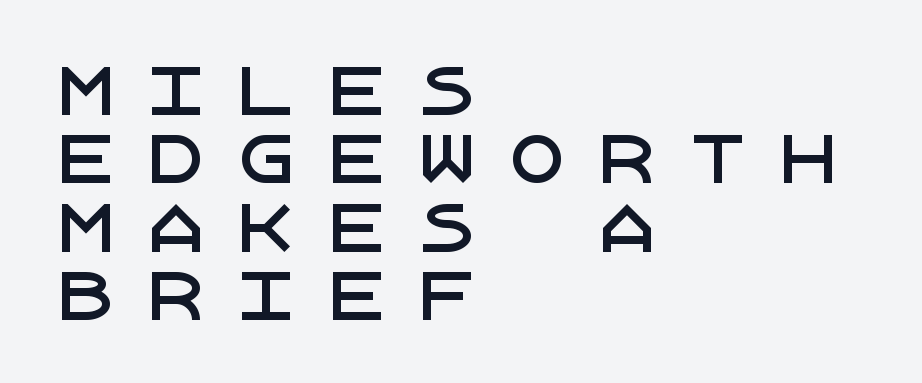
The image shows 64 px sans-serif type, upright; set left-aligned, tight line spacing (1.07x), unusually wide letter spacing (+0.41 em), not underlined; low stroke contrast and a large x-height.
